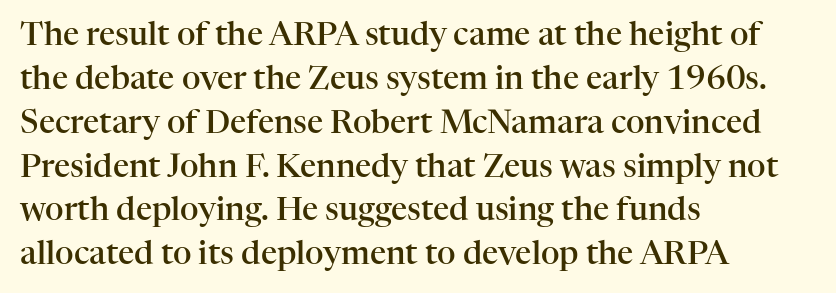
Ordinary non-slanted type is in use. Proportional: the letters do not fall into vertical columns. Vertically, the passage feels balanced, rows spaced as you'd expect. The space beneath each line is pristine and unruled. Typographically, this falls in the serif category.
